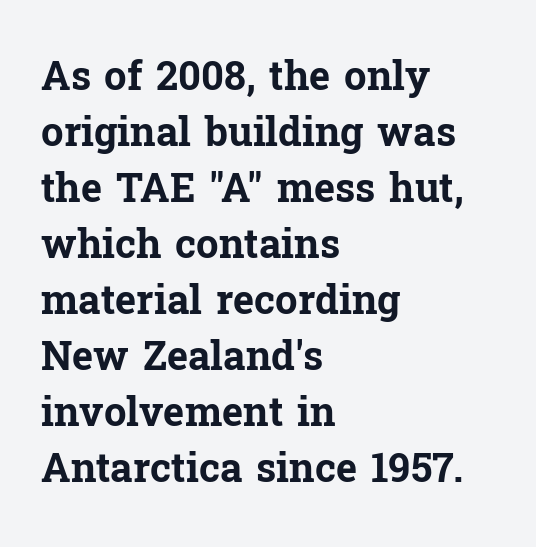
The image shows 40 px bold serif type, upright; set left-aligned, normal line spacing (1.4x), normal letter spacing, not underlined; low stroke contrast and a medium x-height.
